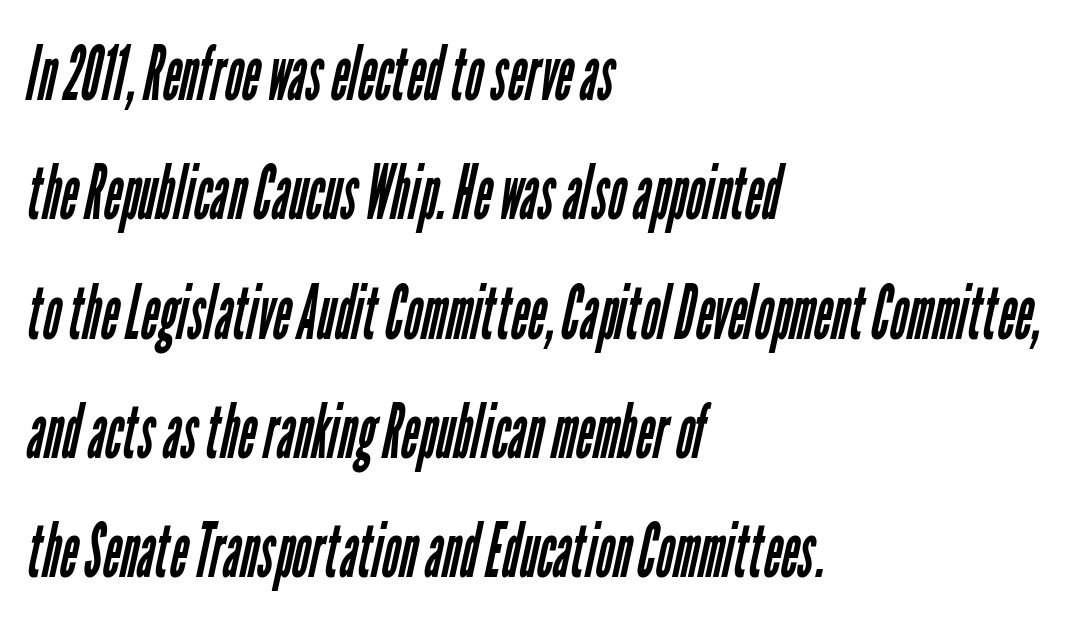
The image shows 76 px regular-weight, condensed sans-serif type; set left-aligned, normal line spacing (1.57x), normal letter spacing, not underlined; low stroke contrast and a medium x-height.
